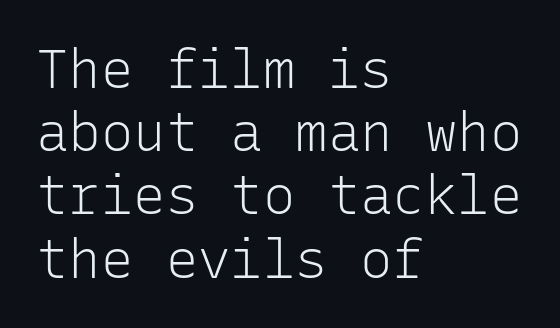
{"serif": "no", "italic": "no", "bold": "no", "weight": "light", "width": "normal", "stroke_contrast": "low", "x_height": "medium", "monospaced": "yes", "underline": "no", "align": "left", "line_spacing_ratio": 1.17, "letter_spacing": "normal", "letter_spacing_em": 0.0, "glyph_px": 54}
